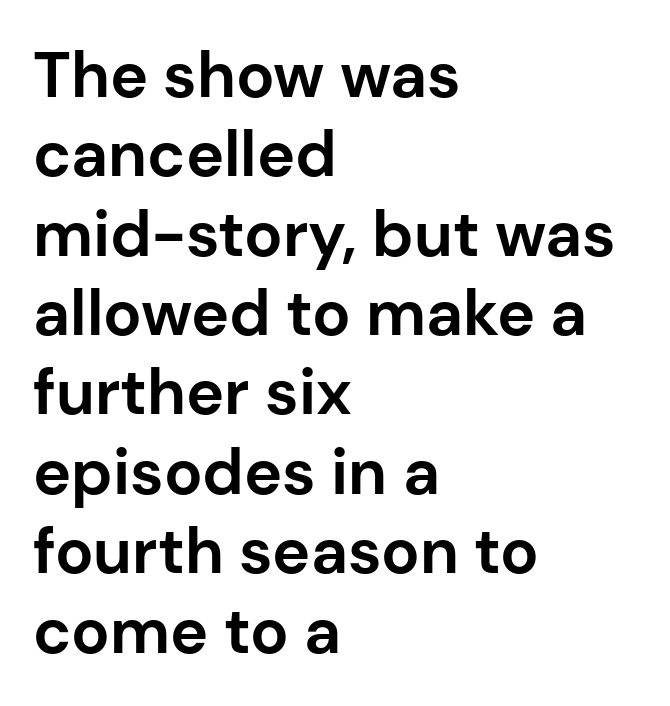
{"serif": "no", "italic": "no", "bold": "yes", "weight": "bold", "width": "normal", "stroke_contrast": "low", "x_height": "medium", "monospaced": "no", "underline": "no", "align": "left", "line_spacing_ratio": 1.24, "letter_spacing": "normal", "letter_spacing_em": 0.0, "glyph_px": 64}
